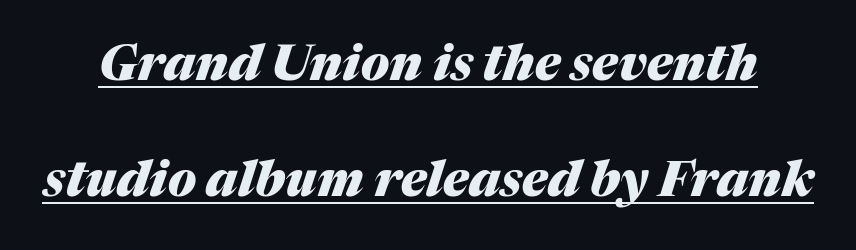
Q: Is the text bold? A: Yes.
Q: Is the text italic (slanted)? A: Yes, it leans right by about 17 degrees.
Q: Is the text underlined? A: Yes.
Q: Is the spacing between letters normal or unusually wide? A: Normal.
Q: Is the spacing between lines tight, normal or loose? A: Loose.
Q: Width (condensed, normal, or wide)? A: Normal.
Q: Stroke contrast? A: Medium.
Q: x-height? A: Medium.
Q: Monospaced? A: No.
